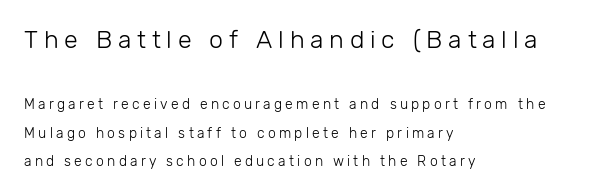
The image shows 25 px text type, upright; set left-aligned, loose line spacing (2.04x), unusually wide letter spacing (+0.23 em), not underlined; the first (top) block is 1.79x larger.
